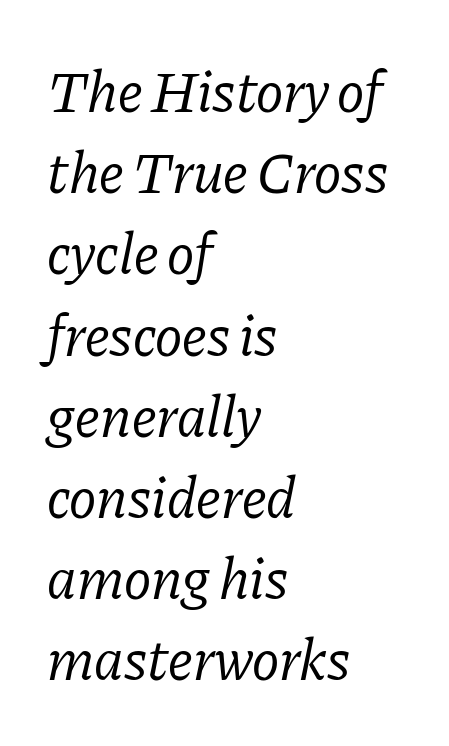
The image shows 58 px regular-weight serif type, italic (leaning right); set left-aligned, normal line spacing (1.4x), normal letter spacing, not underlined; low stroke contrast and a medium x-height.
